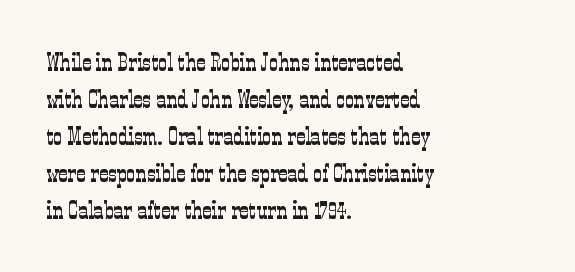
Q: Is the text bold? A: No.
Q: Is the text italic (slanted)? A: No, it is upright.
Q: Is the text underlined? A: No.
Q: How is the paragraph aligned? A: Left-aligned.
Q: Is the spacing between letters normal or unusually wide? A: Normal.
Q: Is the spacing between lines tight, normal or loose? A: Normal.
